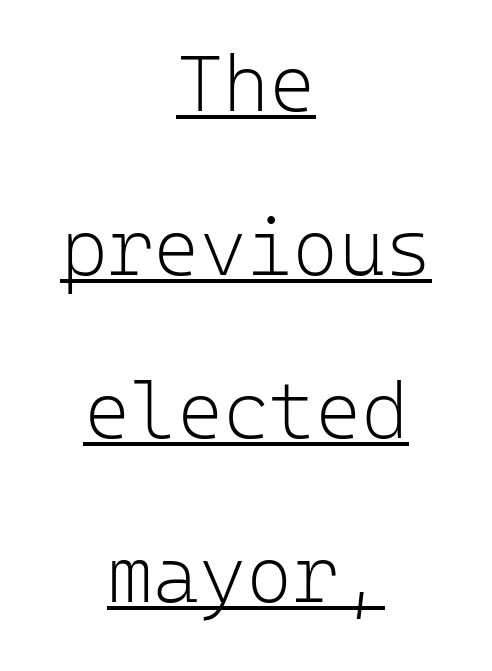
Line spacing here is loose. Which margin do the lines hug? Neither — every line sits in the middle. Honestly, the letter spacing is just normal — you wouldn't notice it. Posture: vertical. The face looks like a standard text weight, possibly lighter.
